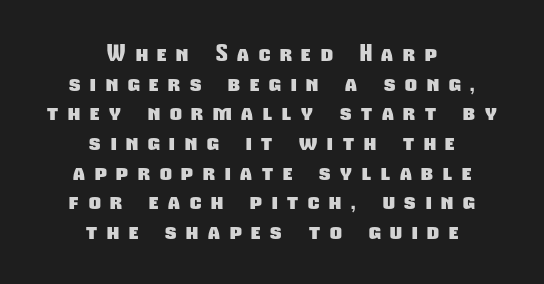
The image shows 23 px bold type; set centered, normal line spacing (1.29x), unusually wide letter spacing (+0.43 em), not underlined.
